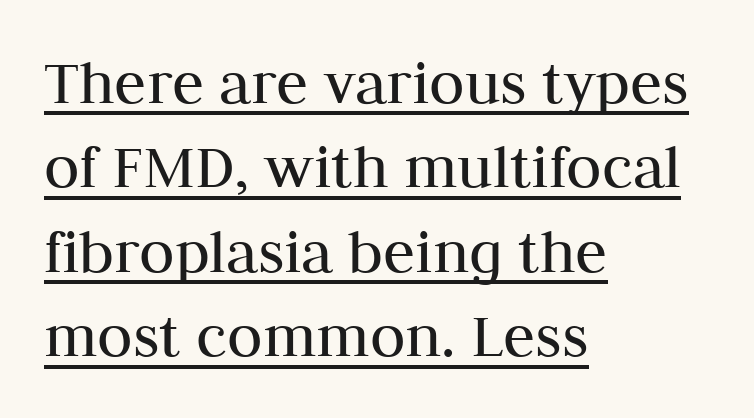
Q: Is the text bold? A: No.
Q: Is the text italic (slanted)? A: No, it is upright.
Q: Is the typeface a serif or a sans-serif typeface? A: Serif.
Q: Is the text underlined? A: Yes.
Q: How is the paragraph aligned? A: Left-aligned.
Q: Is the spacing between letters normal or unusually wide? A: Normal.
Q: Is the spacing between lines tight, normal or loose? A: Normal.
Q: Width (condensed, normal, or wide)? A: Normal.
Q: Stroke contrast? A: Medium.
Q: x-height? A: Medium.
Q: Monospaced? A: No.
